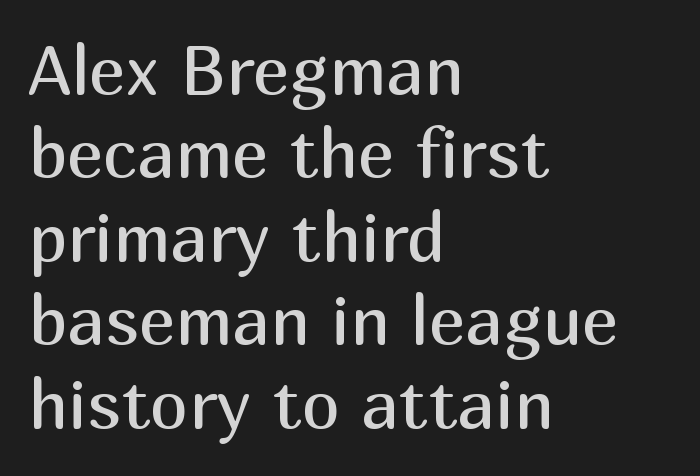
Q: Is the text bold? A: No.
Q: Is the text italic (slanted)? A: No, it is upright.
Q: Is the typeface a serif or a sans-serif typeface? A: Sans-serif.
Q: Is the text underlined? A: No.
Q: How is the paragraph aligned? A: Left-aligned.
Q: Is the spacing between letters normal or unusually wide? A: Normal.
Q: Width (condensed, normal, or wide)? A: Normal.
Q: Stroke contrast? A: Medium.
Q: x-height? A: Medium.
Q: Monospaced? A: No.
